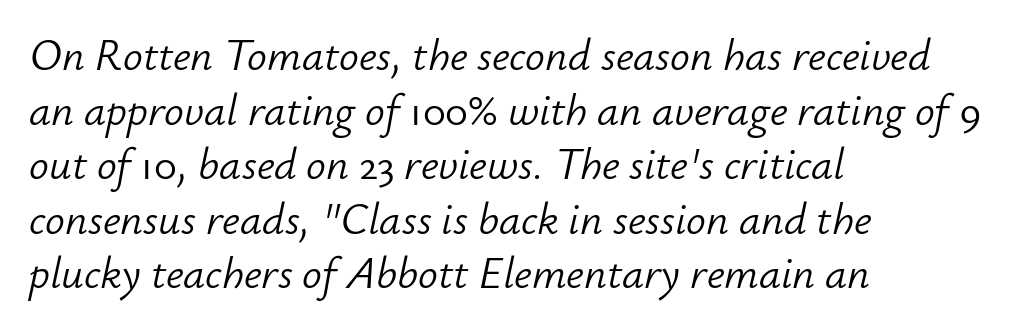
Here the designer chose a conventional face with non-uniform glyph widths. The letters sit at their default tracking, neither squeezed nor spread. Descenders hang freely into open space. Horizontally, the lines are justified to the leading edge only.
